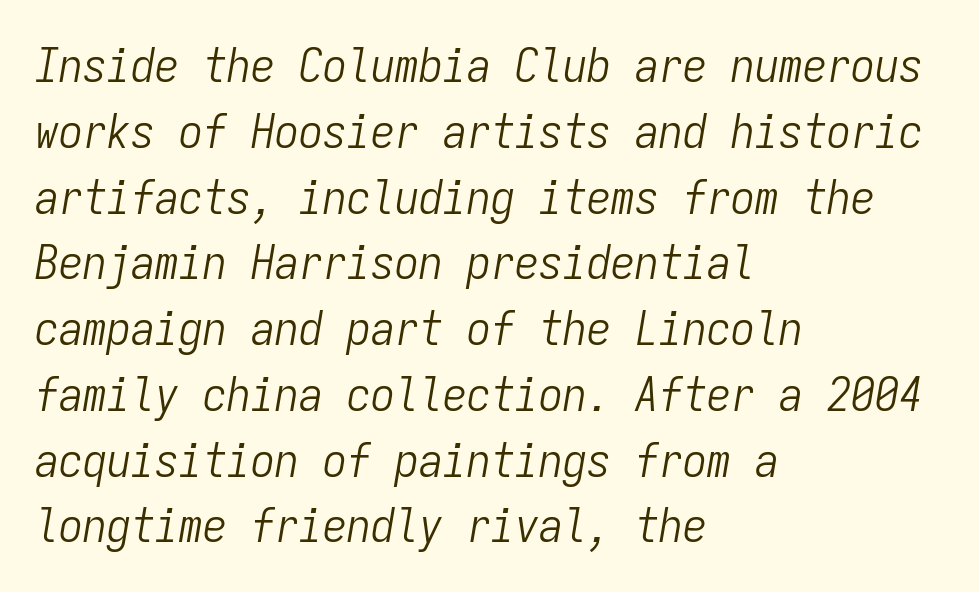
Q: Is the text bold? A: No.
Q: Is the text italic (slanted)? A: Yes, it leans right by about 9 degrees.
Q: Is the text underlined? A: No.
Q: How is the paragraph aligned? A: Left-aligned.
Q: Is the spacing between letters normal or unusually wide? A: Normal.
Q: Is the spacing between lines tight, normal or loose? A: Normal.
Q: Width (condensed, normal, or wide)? A: Condensed.
Q: Stroke contrast? A: Low.
Q: x-height? A: Medium.
Q: Monospaced? A: Yes.
